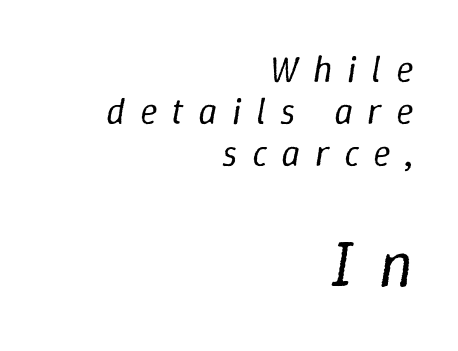
{"italic": "yes", "lean": "right", "slant_degrees": 9, "bold": "no", "weight": "regular", "width": "normal", "stroke_contrast": "low", "x_height": "medium", "monospaced": "no", "underline": "no", "align": "right", "line_spacing": "tight", "line_spacing_ratio": 1.13, "letter_spacing": "wide", "letter_spacing_em": 0.39, "larger_block": "second", "size_ratio": 1.73, "glyph_px": 64}
